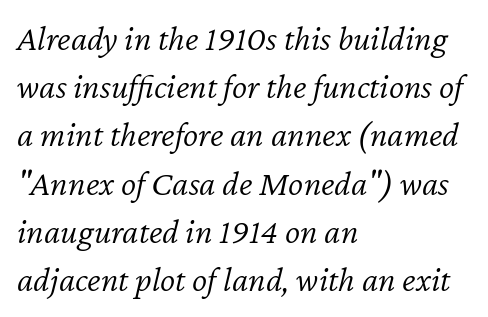
The image shows 36 px light type, italic (leaning right); set left-aligned, normal line spacing (1.34x), normal letter spacing, not underlined; low stroke contrast and a medium x-height.
